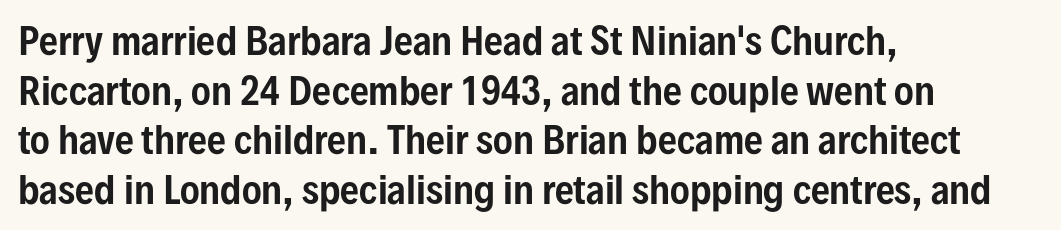
The image shows 37 px condensed sans-serif type, upright; set left-aligned, normal line spacing (1.34x), normal letter spacing, not underlined; low stroke contrast and a medium x-height.
